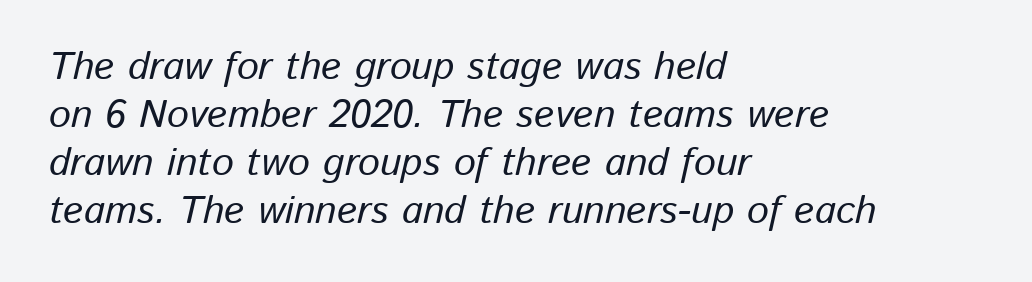
The image shows 39 px text type, italic (leaning right); set left-aligned, line spacing 1.23x, normal letter spacing, not underlined; low stroke contrast and a medium x-height.
